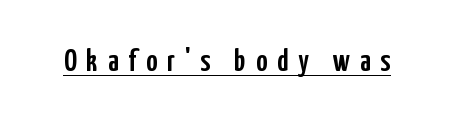
The image shows 31 px condensed sans-serif type, upright; set unusually wide letter spacing (+0.32 em), underlined; low stroke contrast and a medium x-height.
